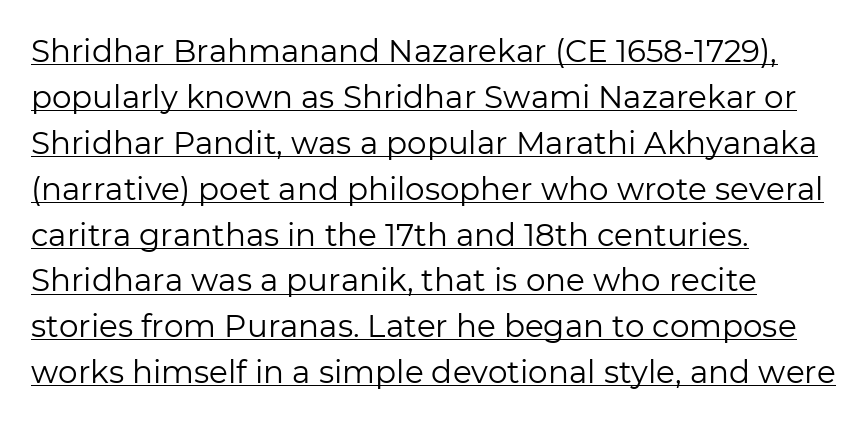
Compared with typical body copy, the letter spacing here is the same. Beneath each row of characters lies a ruled line. The block of text has a typical density, with ordinary space between rows. Is this a fixed-width face? No — the glyphs have proportional, varying widths. These lines stack with their left ends in a neat column.
